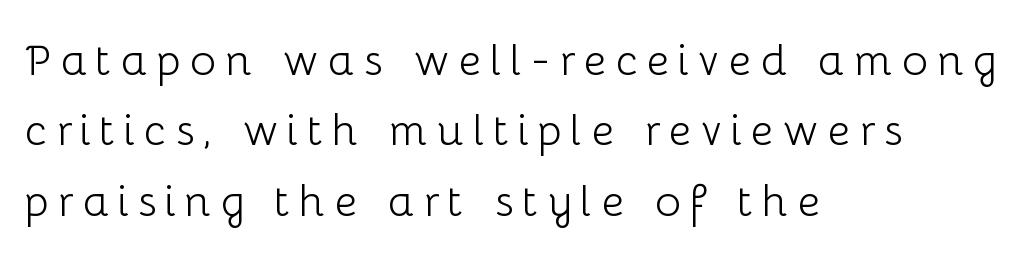
Q: Is the text bold? A: No.
Q: Is the text italic (slanted)? A: No, it is upright.
Q: Is the typeface a serif or a sans-serif typeface? A: Sans-serif.
Q: Is the text underlined? A: No.
Q: How is the paragraph aligned? A: Left-aligned.
Q: Is the spacing between letters normal or unusually wide? A: Unusually wide.
Q: Is the spacing between lines tight, normal or loose? A: Normal.
Q: Width (condensed, normal, or wide)? A: Normal.
Q: Stroke contrast? A: Low.
Q: x-height? A: Medium.
Q: Monospaced? A: No.
